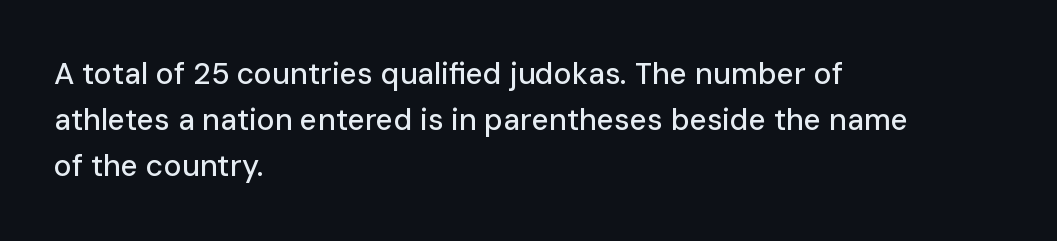
The image shows 30 px sans-serif type, upright; set left-aligned, normal line spacing (1.54x), normal letter spacing, not underlined; low stroke contrast and a medium x-height.
